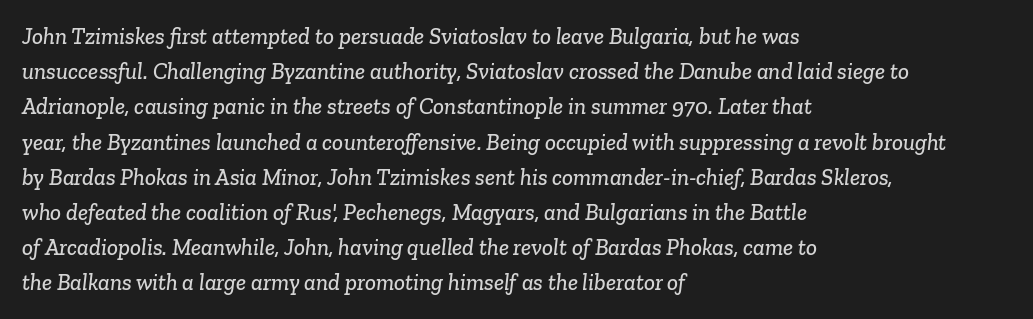
{"underline": "no", "align": "left", "line_spacing": "normal", "line_spacing_ratio": 1.53, "letter_spacing": "normal", "letter_spacing_em": 0.0, "glyph_px": 23}
